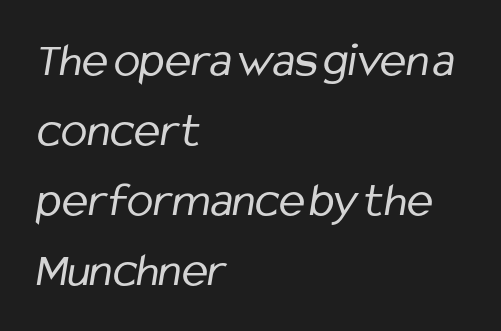
{"serif": "no", "bold": "no", "weight": "regular", "width": "condensed", "stroke_contrast": "low", "x_height": "medium", "monospaced": "no", "underline": "no", "align": "left", "line_spacing": "normal", "line_spacing_ratio": 1.43, "letter_spacing": "normal", "letter_spacing_em": 0.0, "glyph_px": 49}
